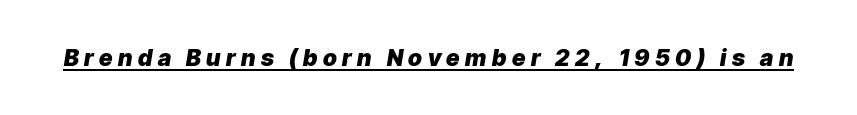
Q: Is the text bold? A: Yes.
Q: Is the text italic (slanted)? A: Yes, it leans right by about 9 degrees.
Q: Is the text underlined? A: Yes.
Q: Is the spacing between letters normal or unusually wide? A: Unusually wide.
